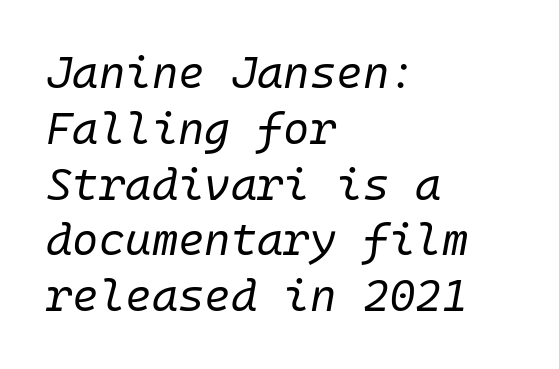
Descenders are the only things crossing below the line. Here the glyphs are tracked normally, forming tight word shapes. A typesetter would mark this as italic. The lines in this sample share a left origin and differ only in where they stop. The face looks like a standard text weight, possibly lighter.
